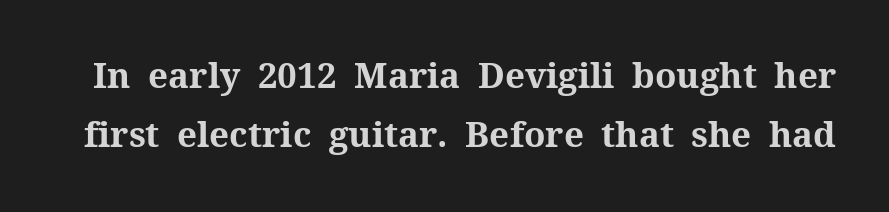
Q: Is the text bold? A: Yes.
Q: Is the text italic (slanted)? A: No, it is upright.
Q: Is the typeface a serif or a sans-serif typeface? A: Serif.
Q: Is the text underlined? A: No.
Q: Is the spacing between letters normal or unusually wide? A: Normal.
Q: Is the spacing between lines tight, normal or loose? A: Normal.
Q: Width (condensed, normal, or wide)? A: Normal.
Q: Stroke contrast? A: Medium.
Q: x-height? A: Medium.
Q: Monospaced? A: No.
